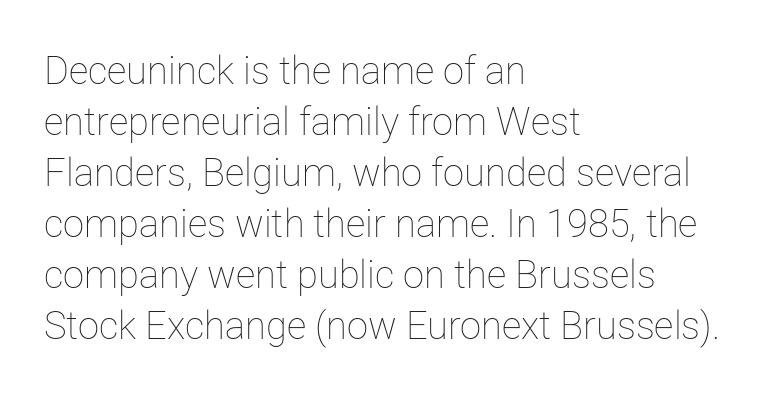
Q: Is the text bold? A: No.
Q: Is the text italic (slanted)? A: No, it is upright.
Q: Is the text underlined? A: No.
Q: How is the paragraph aligned? A: Left-aligned.
Q: Is the spacing between letters normal or unusually wide? A: Normal.
Q: Is the spacing between lines tight, normal or loose? A: Normal.
Q: Width (condensed, normal, or wide)? A: Normal.
Q: Stroke contrast? A: Low.
Q: x-height? A: Medium.
Q: Monospaced? A: No.
